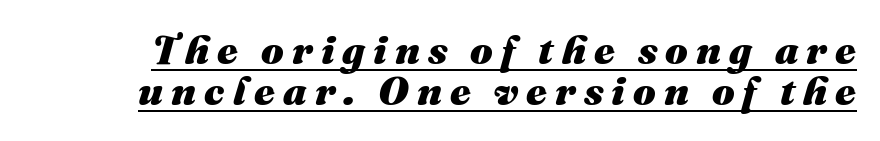
Q: Is the text bold? A: Yes.
Q: Is the text italic (slanted)? A: Yes, it leans right by about 16 degrees.
Q: Is the text underlined? A: Yes.
Q: Is the spacing between letters normal or unusually wide? A: Unusually wide.
Q: Is the spacing between lines tight, normal or loose? A: Tight.
Q: Width (condensed, normal, or wide)? A: Normal.
Q: Stroke contrast? A: Medium.
Q: x-height? A: Medium.
Q: Monospaced? A: No.
